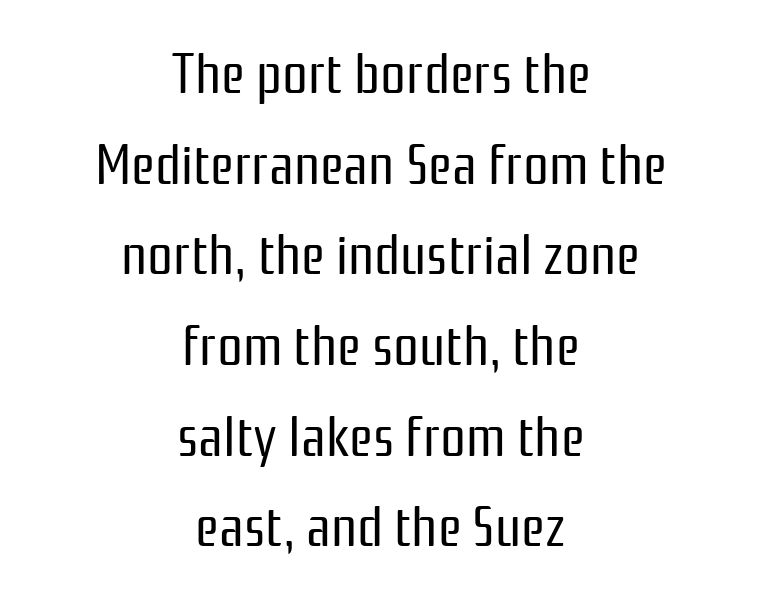
{"serif": "no", "italic": "no", "bold": "no", "weight": "regular", "width": "condensed", "stroke_contrast": "low", "x_height": "medium", "monospaced": "no", "underline": "no", "align": "center", "line_spacing": "normal", "line_spacing_ratio": 1.59, "letter_spacing": "normal", "letter_spacing_em": 0.0, "glyph_px": 57}
